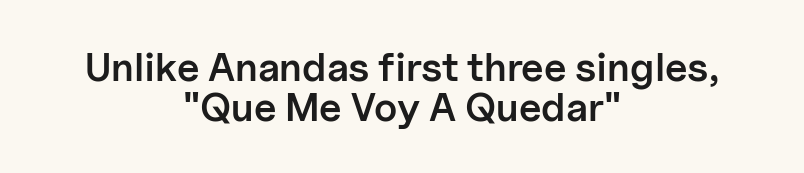
Q: Is the text bold? A: Semi-bold.
Q: Is the text italic (slanted)? A: No, it is upright.
Q: Is the typeface a serif or a sans-serif typeface? A: Sans-serif.
Q: Is the text underlined? A: No.
Q: How is the paragraph aligned? A: Centered.
Q: Is the spacing between letters normal or unusually wide? A: Normal.
Q: Is the spacing between lines tight, normal or loose? A: Tight.
Q: Width (condensed, normal, or wide)? A: Normal.
Q: Stroke contrast? A: Low.
Q: x-height? A: Medium.
Q: Monospaced? A: No.
